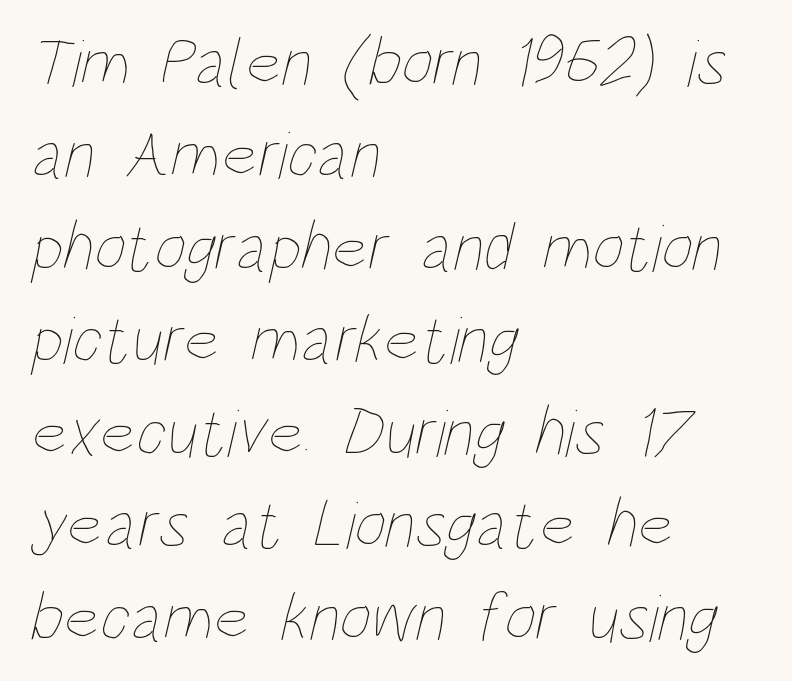
Character widths vary here, with narrow letters taking less room than wide ones. Students, note that the glyphs here touch the page at normal intervals. Visually the block forms a straight wall on the left and a jagged coastline on the right. Check under the words: just untouched page.
